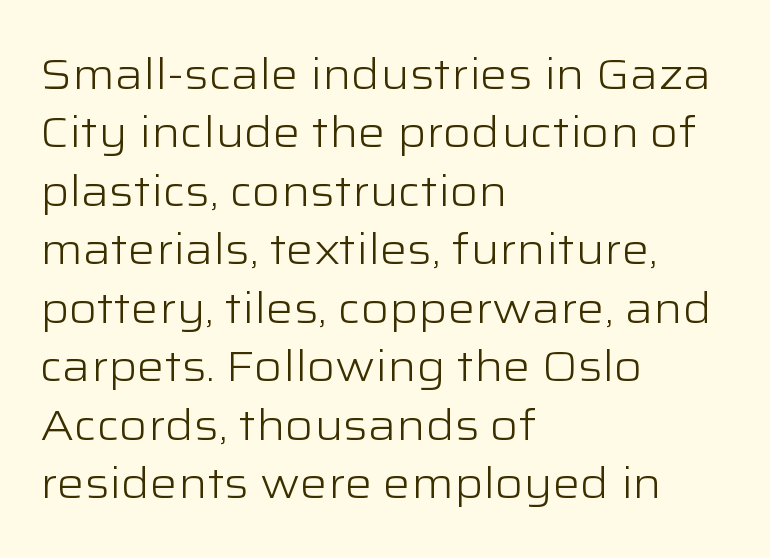
Q: Is the text bold? A: No.
Q: Is the text italic (slanted)? A: No, it is upright.
Q: Is the typeface a serif or a sans-serif typeface? A: Sans-serif.
Q: Is the text underlined? A: No.
Q: How is the paragraph aligned? A: Left-aligned.
Q: Is the spacing between letters normal or unusually wide? A: Normal.
Q: Is the spacing between lines tight, normal or loose? A: Normal.
Q: Width (condensed, normal, or wide)? A: Wide.
Q: Stroke contrast? A: Low.
Q: x-height? A: Medium.
Q: Monospaced? A: No.
